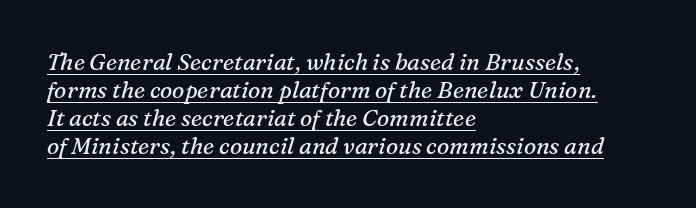
Q: Is the text bold? A: No.
Q: Is the text italic (slanted)? A: Yes, it leans right by about 16 degrees.
Q: Is the text underlined? A: Yes.
Q: How is the paragraph aligned? A: Left-aligned.
Q: Is the spacing between letters normal or unusually wide? A: Normal.
